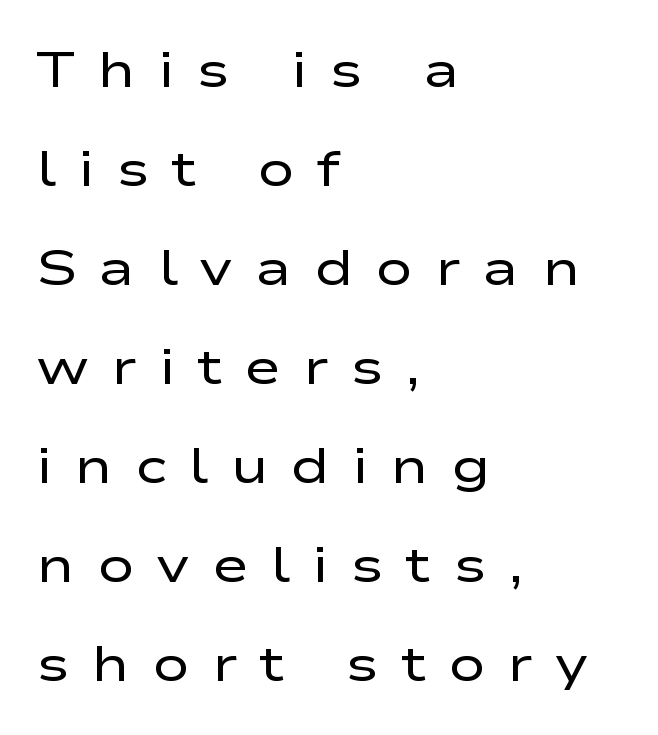
Q: Is the text bold? A: No.
Q: Is the text italic (slanted)? A: No, it is upright.
Q: Is the typeface a serif or a sans-serif typeface? A: Sans-serif.
Q: Is the text underlined? A: No.
Q: How is the paragraph aligned? A: Left-aligned.
Q: Is the spacing between letters normal or unusually wide? A: Unusually wide.
Q: Is the spacing between lines tight, normal or loose? A: Loose.
Q: Width (condensed, normal, or wide)? A: Wide.
Q: Stroke contrast? A: Low.
Q: x-height? A: Medium.
Q: Monospaced? A: No.
